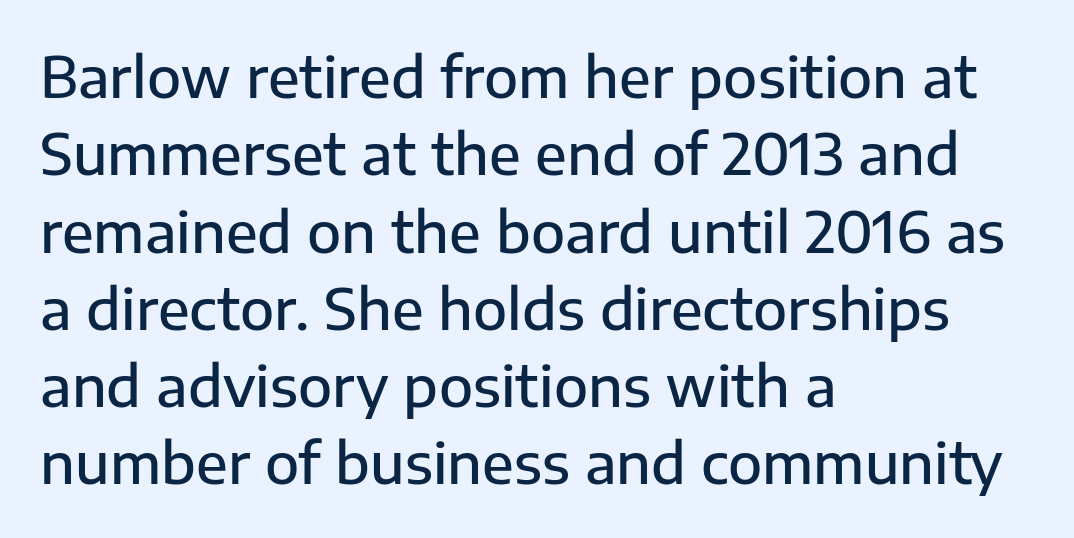
The image shows 56 px semibold sans-serif type, upright; set left-aligned, normal line spacing (1.38x), normal letter spacing, not underlined; low stroke contrast and a medium x-height.
